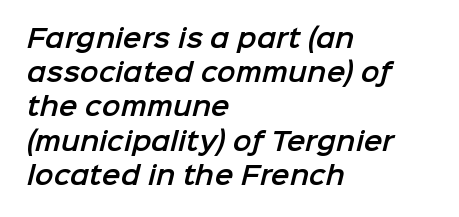
The image shows 25 px text type; set left-aligned, normal line spacing (1.37x), normal letter spacing, not underlined.
